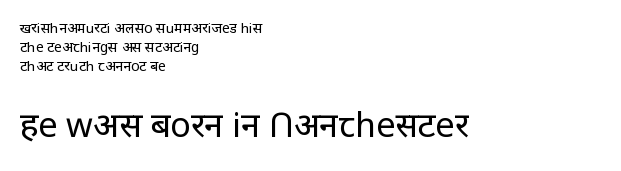
{"serif": "no", "italic": "no", "bold": "no", "weight": "regular", "width": "normal", "stroke_contrast": "low", "x_height": "large", "monospaced": "no", "underline": "no", "align": "left", "line_spacing": "normal", "line_spacing_ratio": 1.37, "letter_spacing": "normal", "letter_spacing_em": 0.0, "larger_block": "second", "size_ratio": 2.43, "glyph_px": 34}
